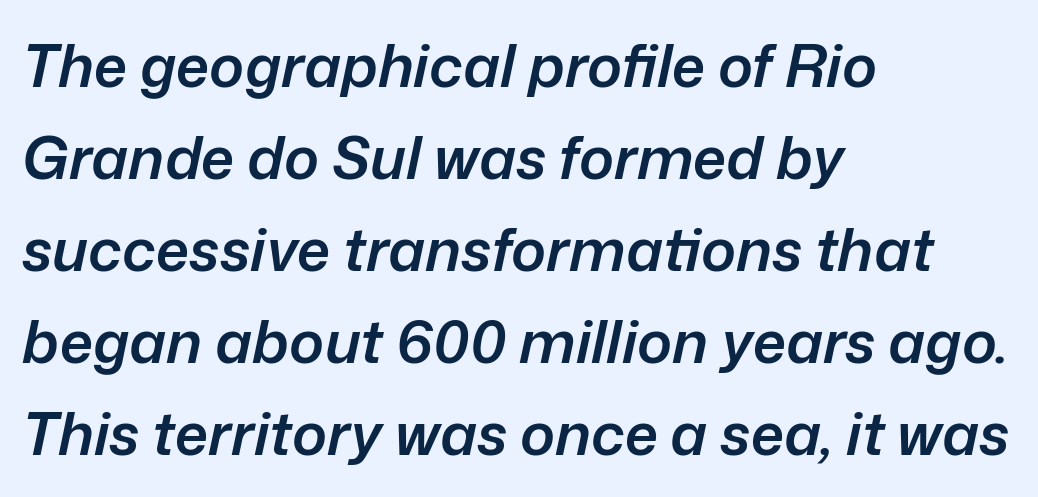
{"italic": "yes", "lean": "right", "slant_degrees": 12, "bold": "semi", "weight": "semibold", "width": "normal", "stroke_contrast": "low", "x_height": "medium", "monospaced": "no", "underline": "no", "align": "left", "line_spacing": "normal", "line_spacing_ratio": 1.56, "letter_spacing": "normal", "letter_spacing_em": 0.0, "glyph_px": 59}
